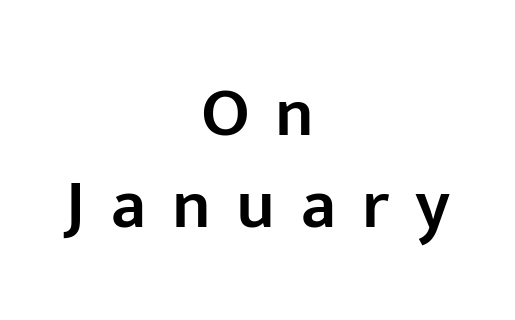
{"serif": "no", "italic": "no", "bold": "semi", "weight": "semibold", "width": "normal", "stroke_contrast": "low", "x_height": "medium", "monospaced": "no", "underline": "no", "align": "center", "line_spacing": "normal", "line_spacing_ratio": 1.31, "letter_spacing": "wide", "letter_spacing_em": 0.37, "glyph_px": 70}
